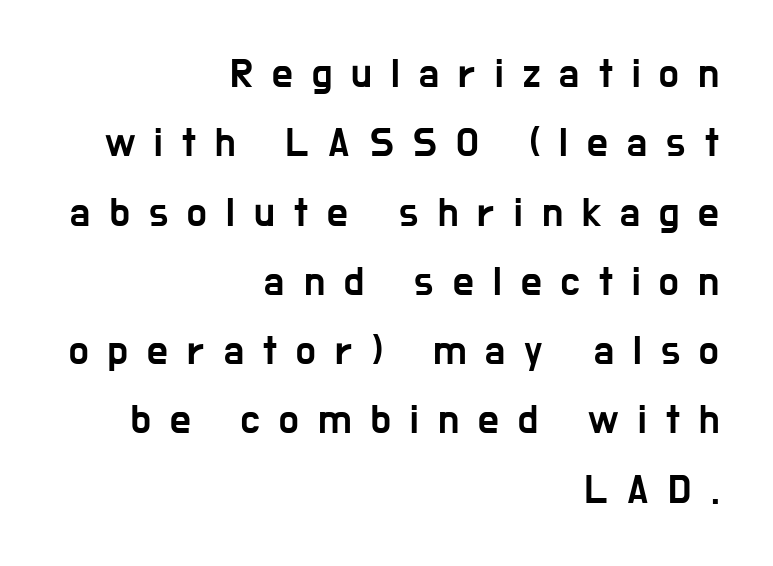
Unmarked baselines from the first word to the last. What kind of face is this? One without serifs — a sans. Each line ends at the same right margin while the left side varies. The rendering uses natural spacing where letterforms have individual widths.
